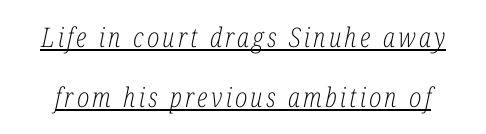
Is the stroke heavy? The answer is a plain regular-or-lighter. A rule runs beneath these lines of type. Interline gaps are noticeably wide in this sample. Italic: yes, the glyphs are oblique.
